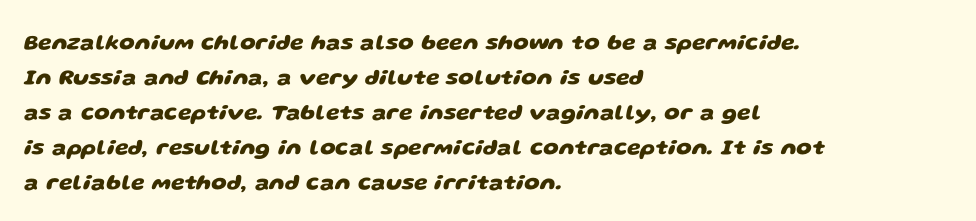
Q: Is the text bold? A: Yes.
Q: Is the text underlined? A: No.
Q: How is the paragraph aligned? A: Left-aligned.
Q: Is the spacing between letters normal or unusually wide? A: Normal.
Q: Is the spacing between lines tight, normal or loose? A: Normal.
